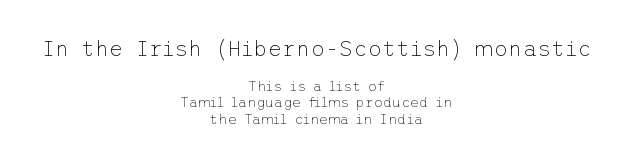
The image shows 22 px text type, upright; set centered, line spacing 1.16x, normal letter spacing, not underlined; the first (top) block is 1.57x larger.
